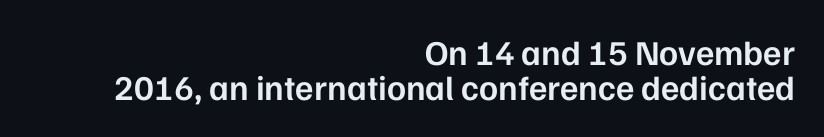
{"serif": "no", "italic": "no", "bold": "semi", "weight": "semibold", "width": "normal", "stroke_contrast": "low", "x_height": "medium", "monospaced": "no", "underline": "no", "align": "right", "line_spacing": "tight", "line_spacing_ratio": 1.0, "letter_spacing": "normal", "letter_spacing_em": 0.0, "glyph_px": 35}
